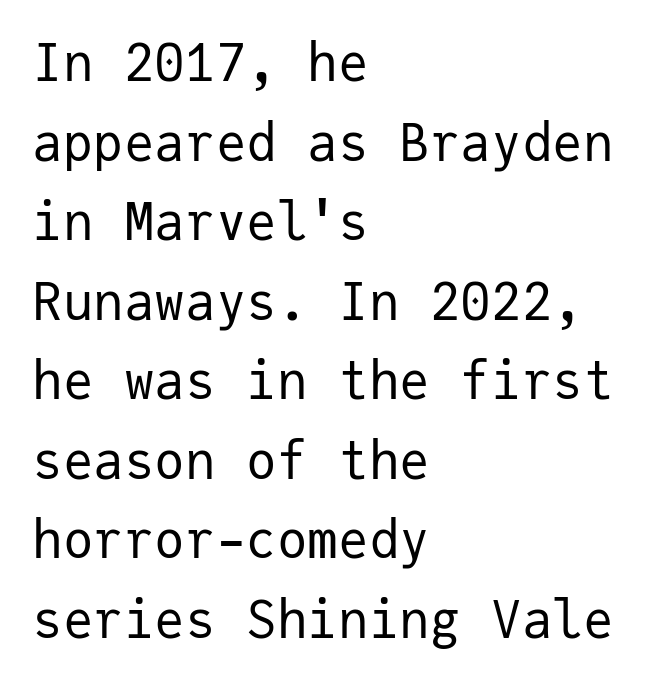
{"serif": "no", "italic": "no", "bold": "no", "weight": "regular", "width": "normal", "stroke_contrast": "low", "x_height": "medium", "monospaced": "yes", "underline": "no", "align": "left", "line_spacing": "normal", "line_spacing_ratio": 1.56, "letter_spacing": "normal", "letter_spacing_em": 0.0, "glyph_px": 51}
